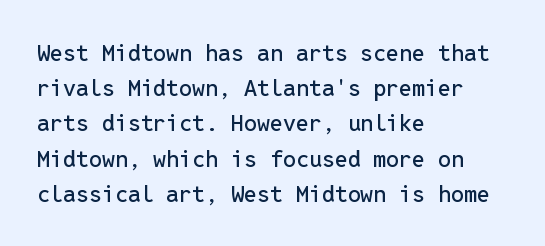
{"italic": "no", "underline": "no", "align": "left", "line_spacing": "normal", "line_spacing_ratio": 1.53, "letter_spacing": "normal", "letter_spacing_em": 0.0, "glyph_px": 23}
